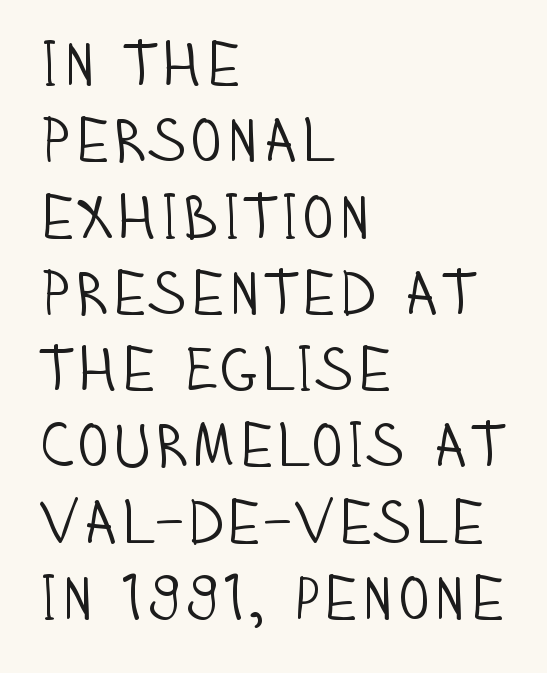
Q: Is the text bold? A: No.
Q: Is the text italic (slanted)? A: No, it is upright.
Q: Is the typeface a serif or a sans-serif typeface? A: Sans-serif.
Q: Is the text underlined? A: No.
Q: How is the paragraph aligned? A: Left-aligned.
Q: Is the spacing between letters normal or unusually wide? A: Normal.
Q: Width (condensed, normal, or wide)? A: Condensed.
Q: Stroke contrast? A: Low.
Q: x-height? A: Large.
Q: Monospaced? A: No.
